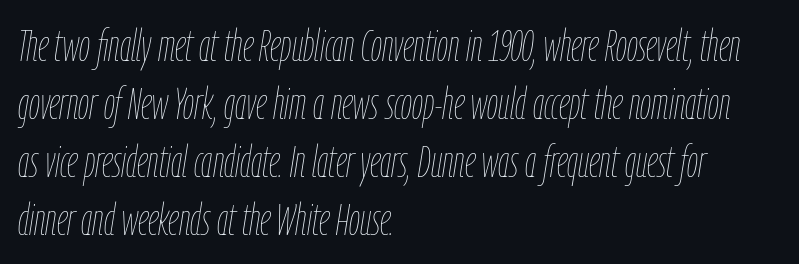
This block has exactly the height ordinary leading produces. Observe the ordinary spacing: letters are neighbours, not strangers. Yep, that's italic — everything's leaning. Horizontally, the lines are justified to the leading edge only. The face used here is proportionally spaced, like ordinary book or web type. On a weight scale, this lands at 450 or below.
